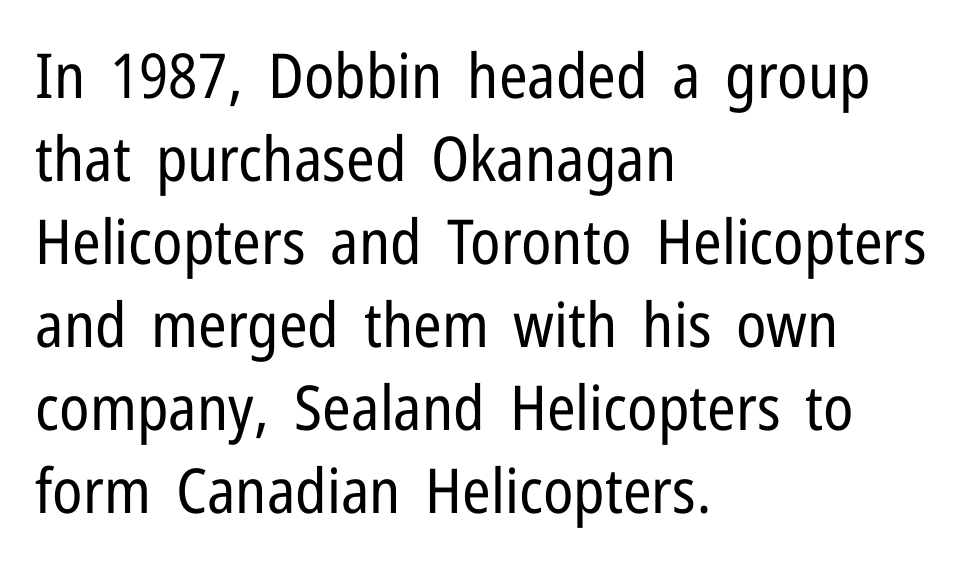
Q: Is the text bold? A: No.
Q: Is the text italic (slanted)? A: No, it is upright.
Q: Is the typeface a serif or a sans-serif typeface? A: Sans-serif.
Q: Is the text underlined? A: No.
Q: How is the paragraph aligned? A: Left-aligned.
Q: Is the spacing between letters normal or unusually wide? A: Normal.
Q: Is the spacing between lines tight, normal or loose? A: Normal.
Q: Width (condensed, normal, or wide)? A: Condensed.
Q: Stroke contrast? A: Low.
Q: x-height? A: Medium.
Q: Monospaced? A: No.
